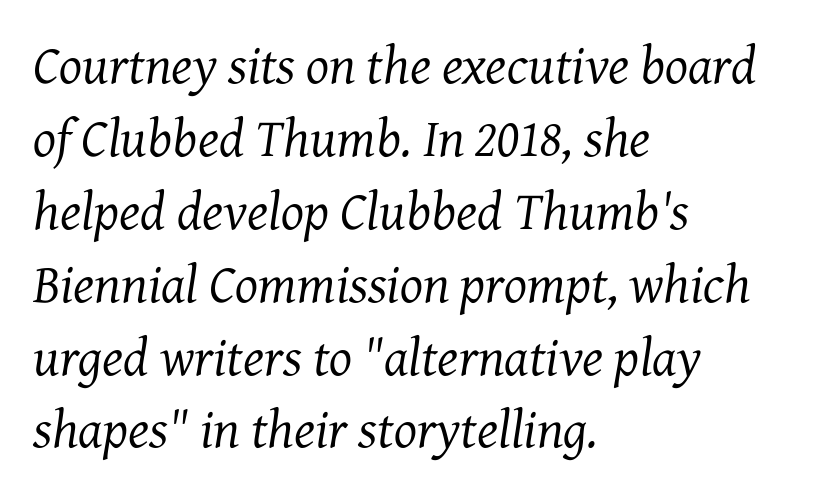
Q: Is the text bold? A: No.
Q: Is the text italic (slanted)? A: Yes, it leans right by about 7 degrees.
Q: Is the typeface a serif or a sans-serif typeface? A: Serif.
Q: Is the text underlined? A: No.
Q: How is the paragraph aligned? A: Left-aligned.
Q: Is the spacing between letters normal or unusually wide? A: Normal.
Q: Is the spacing between lines tight, normal or loose? A: Normal.
Q: Width (condensed, normal, or wide)? A: Normal.
Q: Stroke contrast? A: Medium.
Q: x-height? A: Medium.
Q: Monospaced? A: No.
